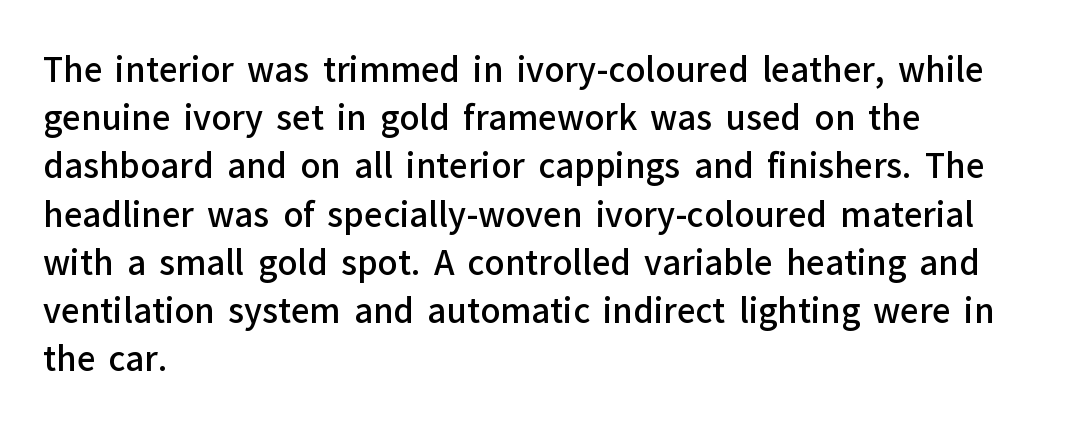
Q: Is the text bold? A: Semi-bold.
Q: Is the text italic (slanted)? A: No, it is upright.
Q: Is the typeface a serif or a sans-serif typeface? A: Sans-serif.
Q: Is the text underlined? A: No.
Q: How is the paragraph aligned? A: Left-aligned.
Q: Is the spacing between letters normal or unusually wide? A: Normal.
Q: Is the spacing between lines tight, normal or loose? A: Normal.
Q: Width (condensed, normal, or wide)? A: Normal.
Q: Stroke contrast? A: Low.
Q: x-height? A: Medium.
Q: Monospaced? A: No.
